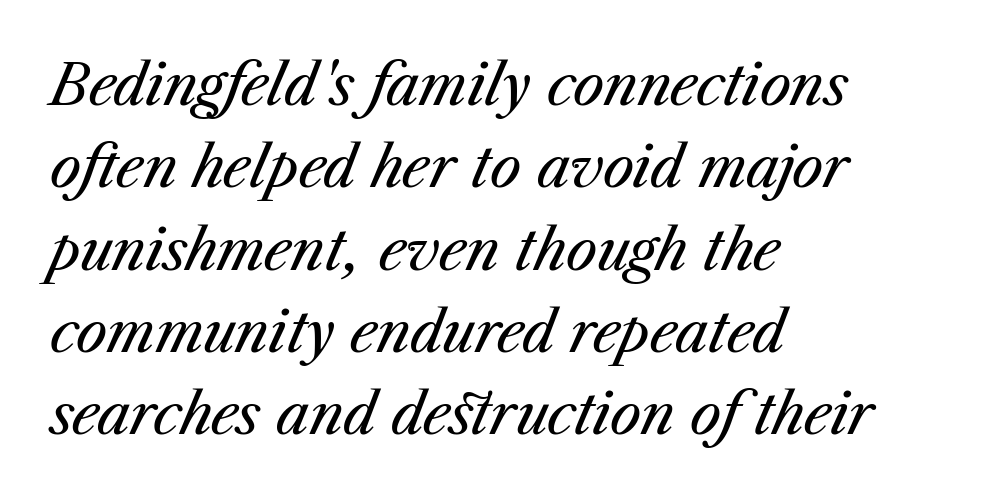
Q: Is the text bold? A: No.
Q: Is the text italic (slanted)? A: Yes, it leans right by about 23 degrees.
Q: Is the text underlined? A: No.
Q: How is the paragraph aligned? A: Left-aligned.
Q: Is the spacing between letters normal or unusually wide? A: Normal.
Q: Is the spacing between lines tight, normal or loose? A: Normal.
Q: Width (condensed, normal, or wide)? A: Normal.
Q: Stroke contrast? A: Medium.
Q: x-height? A: Medium.
Q: Monospaced? A: No.
